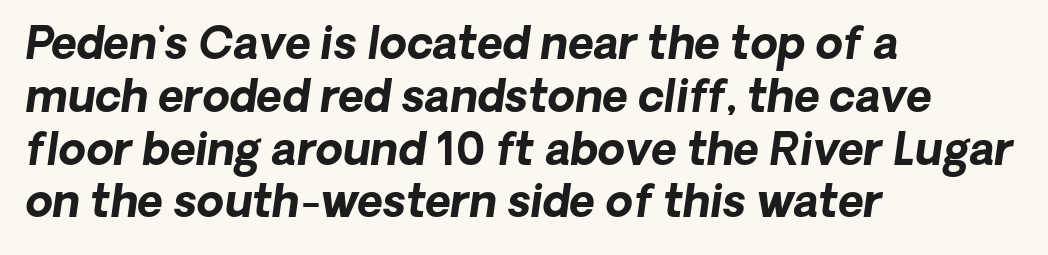
The image shows 44 px bold sans-serif type; set left-aligned, line spacing 1.2x, normal letter spacing, not underlined; low stroke contrast and a medium x-height.
